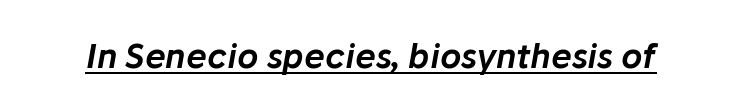
Q: Is the text italic (slanted)? A: Yes, it leans right by about 10 degrees.
Q: Is the text underlined? A: Yes.
Q: Is the spacing between letters normal or unusually wide? A: Normal.
Q: Width (condensed, normal, or wide)? A: Normal.
Q: Stroke contrast? A: Low.
Q: x-height? A: Medium.
Q: Monospaced? A: No.
